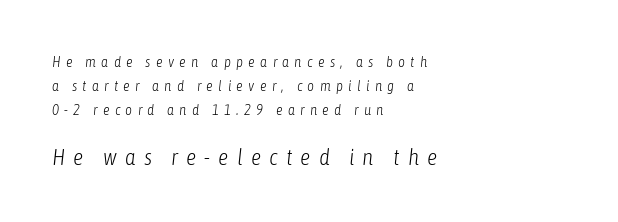
{"italic": "yes", "lean": "right", "slant_degrees": 6, "bold": "no", "underline": "no", "align": "left", "line_spacing": "normal", "line_spacing_ratio": 1.61, "letter_spacing": "wide", "letter_spacing_em": 0.35, "larger_block": "second", "size_ratio": 1.53, "glyph_px": 23}
